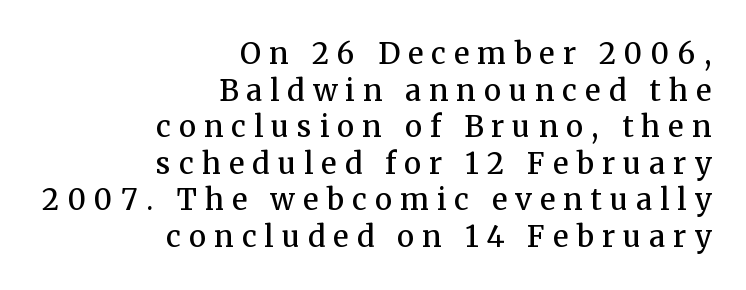
Typesetter's note: demi weight, one step under bold. The space directly below the letters is spotless. Summary of vertical rhythm: regular, with standard interline spacing. Layout note: lines flush right.
